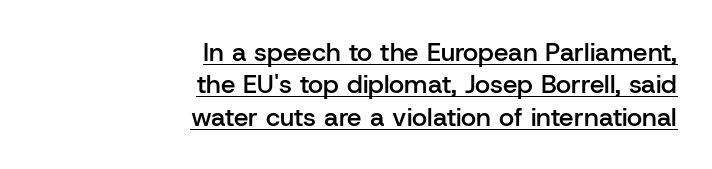
The image shows 26 px text type, upright; set right-aligned, normal line spacing (1.25x), normal letter spacing, underlined.
